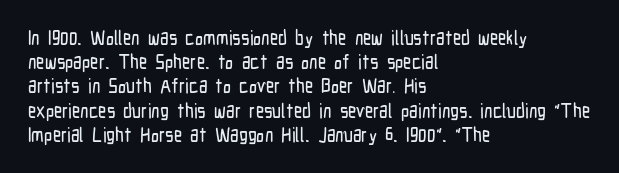
{"italic": "no", "underline": "no", "align": "left", "line_spacing_ratio": 1.21, "letter_spacing": "normal", "letter_spacing_em": 0.0, "glyph_px": 20}
